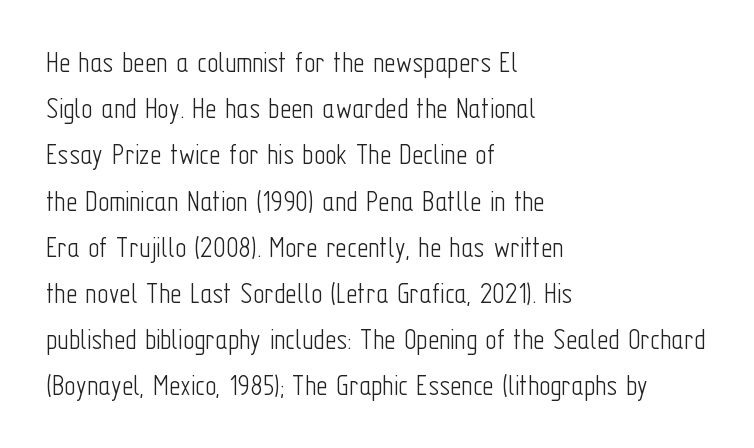
The image shows 31 px light, condensed sans-serif type, upright; set left-aligned, normal line spacing (1.49x), normal letter spacing, not underlined; low stroke contrast and a medium x-height.
